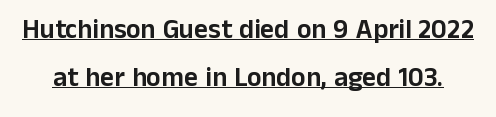
Q: Is the text italic (slanted)? A: No, it is upright.
Q: Is the text underlined? A: Yes.
Q: Is the spacing between letters normal or unusually wide? A: Normal.
